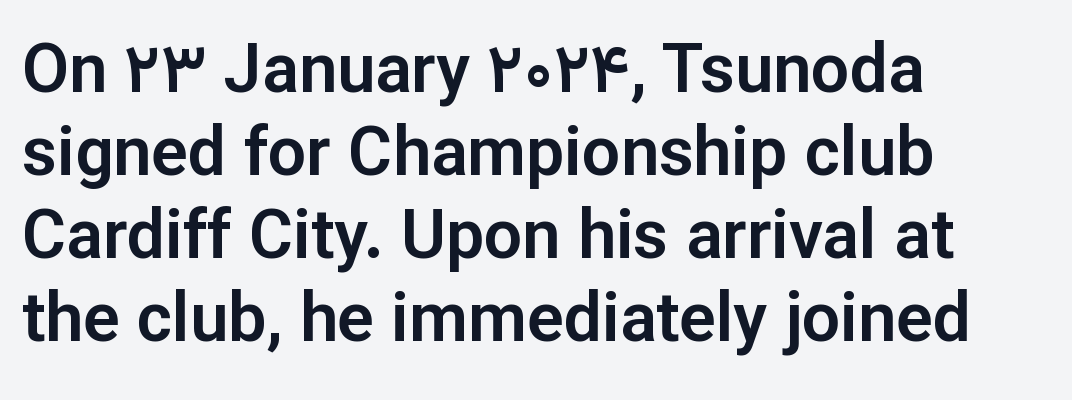
The image shows 68 px sans-serif type, upright; set left-aligned, line spacing 1.22x, normal letter spacing, not underlined; low stroke contrast and a medium x-height.
